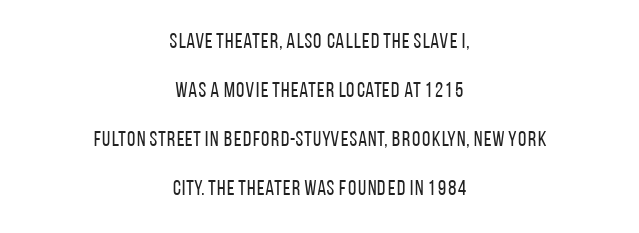
{"italic": "no", "bold": "no", "underline": "no", "align": "center", "line_spacing": "loose", "line_spacing_ratio": 2.33, "letter_spacing": "normal", "letter_spacing_em": 0.0, "glyph_px": 21}
